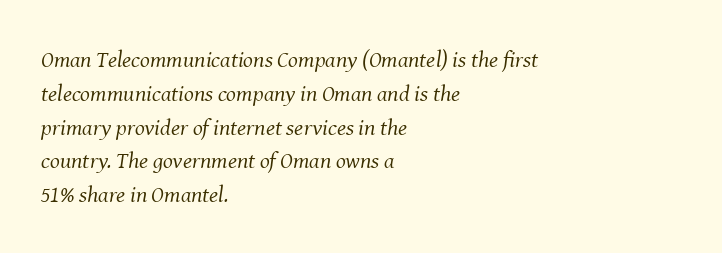
{"italic": "yes", "lean": "right", "slant_degrees": 8, "bold": "no", "underline": "no", "align": "left", "line_spacing": "normal", "line_spacing_ratio": 1.47, "letter_spacing": "normal", "letter_spacing_em": 0.0, "glyph_px": 23}
